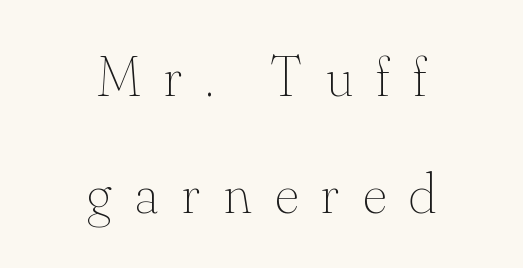
{"italic": "no", "bold": "no", "weight": "thin", "width": "normal", "stroke_contrast": "medium", "x_height": "small", "monospaced": "no", "underline": "no", "align": "center", "line_spacing": "loose", "line_spacing_ratio": 2.02, "letter_spacing": "wide", "letter_spacing_em": 0.41, "glyph_px": 58}
